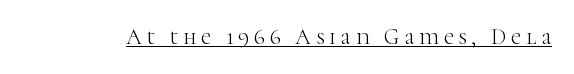
Q: Is the text bold? A: No.
Q: Is the text italic (slanted)? A: No, it is upright.
Q: Is the text underlined? A: Yes.
Q: Is the spacing between letters normal or unusually wide? A: Unusually wide.
